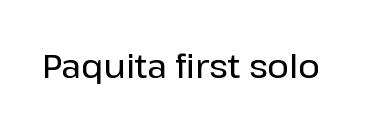
Q: Is the text italic (slanted)? A: No, it is upright.
Q: Is the typeface a serif or a sans-serif typeface? A: Sans-serif.
Q: Is the text underlined? A: No.
Q: Is the spacing between letters normal or unusually wide? A: Normal.
Q: Width (condensed, normal, or wide)? A: Normal.
Q: Stroke contrast? A: Low.
Q: x-height? A: Medium.
Q: Monospaced? A: No.
